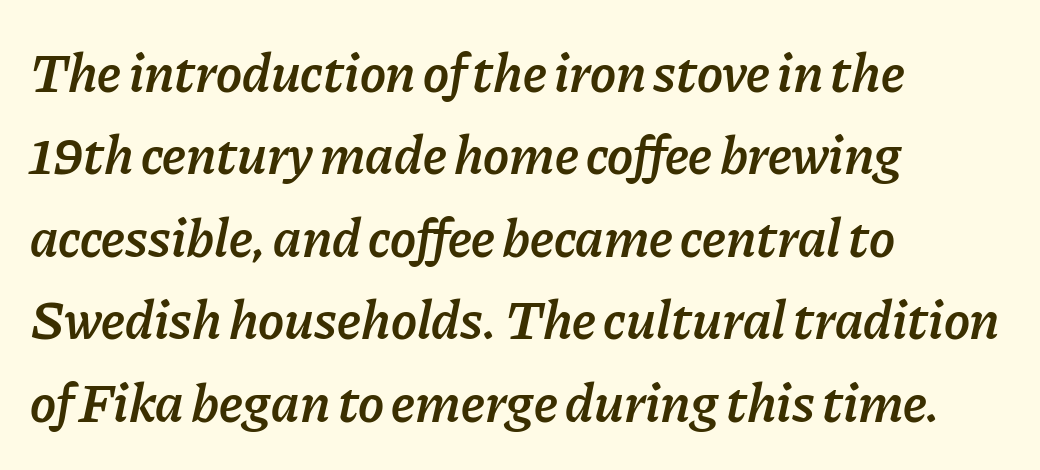
This sample is left-justified, so line endings fall wherever the words run out. The gap between lines stays unmarked. In terms of letterspacing, this is plain default setting. A normal amount of white space separates one row of letters from the next.
